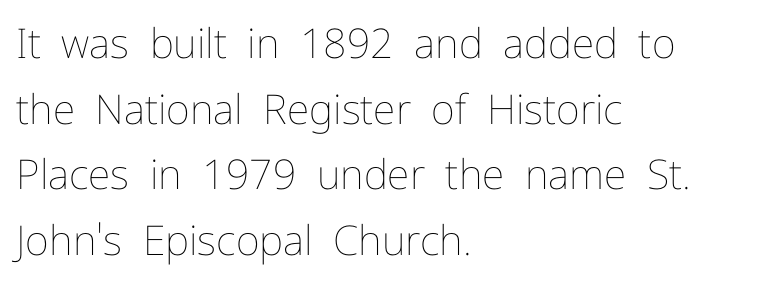
The image shows 41 px thin type, upright; set left-aligned, normal line spacing (1.6x), normal letter spacing, not underlined; low stroke contrast and a medium x-height.
